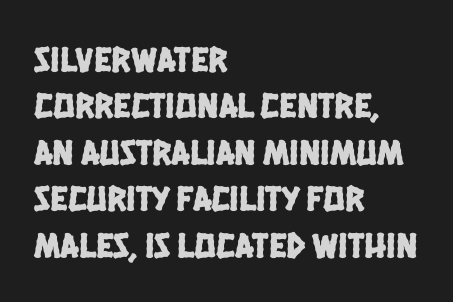
Q: Is the typeface a serif or a sans-serif typeface? A: Sans-serif.
Q: Is the text underlined? A: No.
Q: How is the paragraph aligned? A: Left-aligned.
Q: Is the spacing between letters normal or unusually wide? A: Normal.
Q: Is the spacing between lines tight, normal or loose? A: Normal.
Q: Width (condensed, normal, or wide)? A: Condensed.
Q: Stroke contrast? A: Low.
Q: x-height? A: Large.
Q: Monospaced? A: No.
